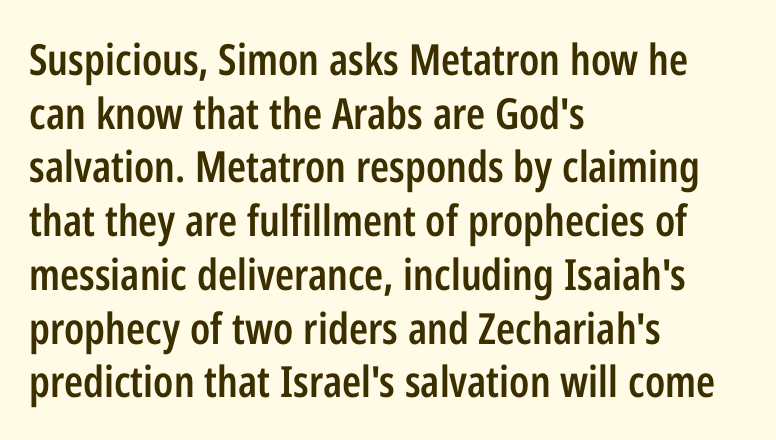
{"serif": "no", "italic": "no", "bold": "semi", "weight": "semibold", "width": "condensed", "stroke_contrast": "low", "x_height": "medium", "monospaced": "no", "underline": "no", "align": "left", "line_spacing": "normal", "line_spacing_ratio": 1.25, "letter_spacing": "normal", "letter_spacing_em": 0.0, "glyph_px": 43}
